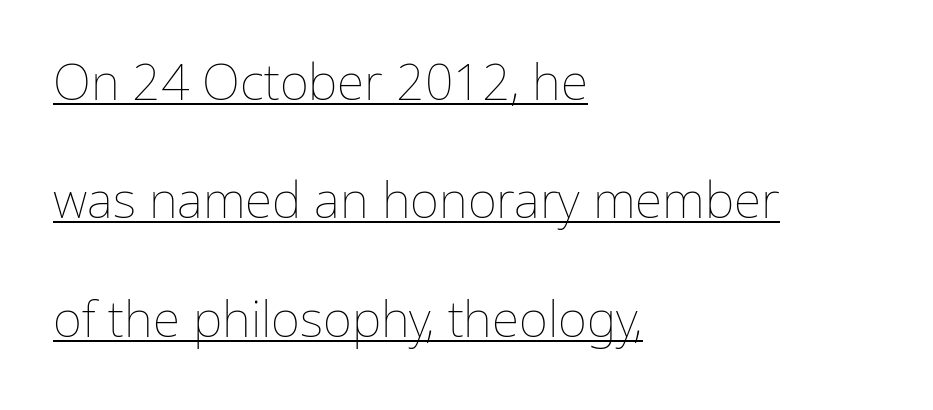
Q: Is the text bold? A: No.
Q: Is the text italic (slanted)? A: No, it is upright.
Q: Is the text underlined? A: Yes.
Q: How is the paragraph aligned? A: Left-aligned.
Q: Is the spacing between letters normal or unusually wide? A: Normal.
Q: Is the spacing between lines tight, normal or loose? A: Loose.
Q: Width (condensed, normal, or wide)? A: Normal.
Q: Stroke contrast? A: Low.
Q: x-height? A: Medium.
Q: Monospaced? A: No.
